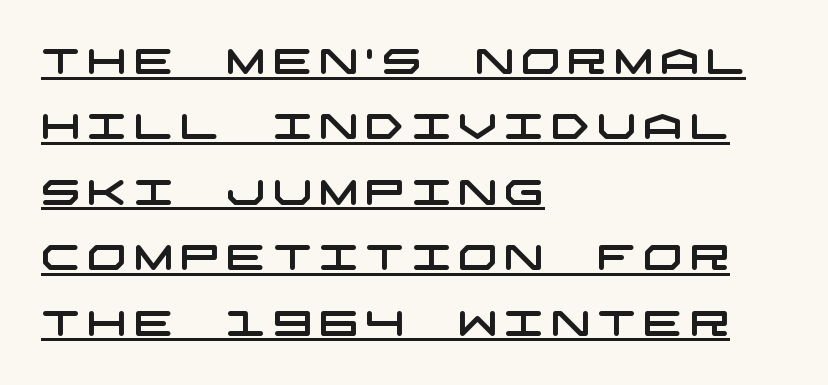
The image shows 35 px wide sans-serif type; set left-aligned, line spacing 1.87x, underlined; low stroke contrast and a large x-height.
